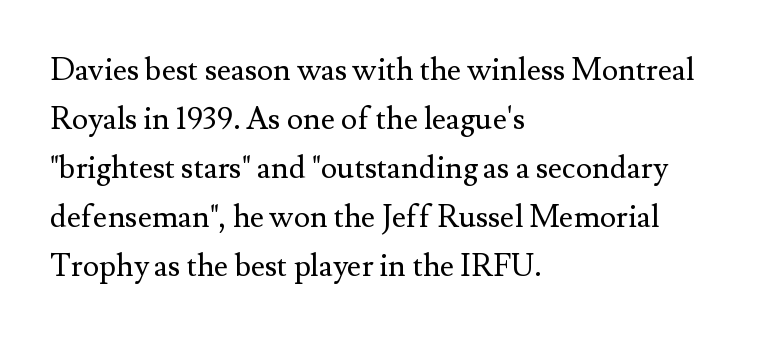
Q: Is the text bold? A: No.
Q: Is the text italic (slanted)? A: No, it is upright.
Q: Is the typeface a serif or a sans-serif typeface? A: Serif.
Q: Is the text underlined? A: No.
Q: How is the paragraph aligned? A: Left-aligned.
Q: Is the spacing between letters normal or unusually wide? A: Normal.
Q: Is the spacing between lines tight, normal or loose? A: Normal.
Q: Width (condensed, normal, or wide)? A: Normal.
Q: Stroke contrast? A: Medium.
Q: x-height? A: Small.
Q: Monospaced? A: No.
